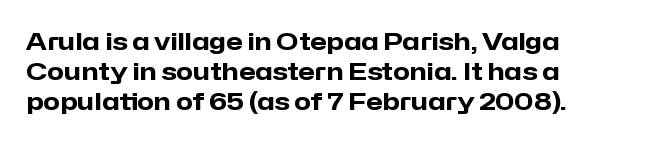
The image shows 24 px bold type, upright; set left-aligned, line spacing 1.24x, normal letter spacing, not underlined.
